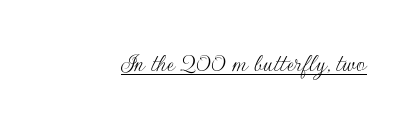
Q: Is the text bold? A: No.
Q: Is the text italic (slanted)? A: Yes.
Q: Is the typeface a serif or a sans-serif typeface? A: Sans-serif.
Q: Is the text underlined? A: Yes.
Q: Is the spacing between letters normal or unusually wide? A: Normal.
Q: Width (condensed, normal, or wide)? A: Normal.
Q: Stroke contrast? A: Low.
Q: x-height? A: Small.
Q: Monospaced? A: No.
